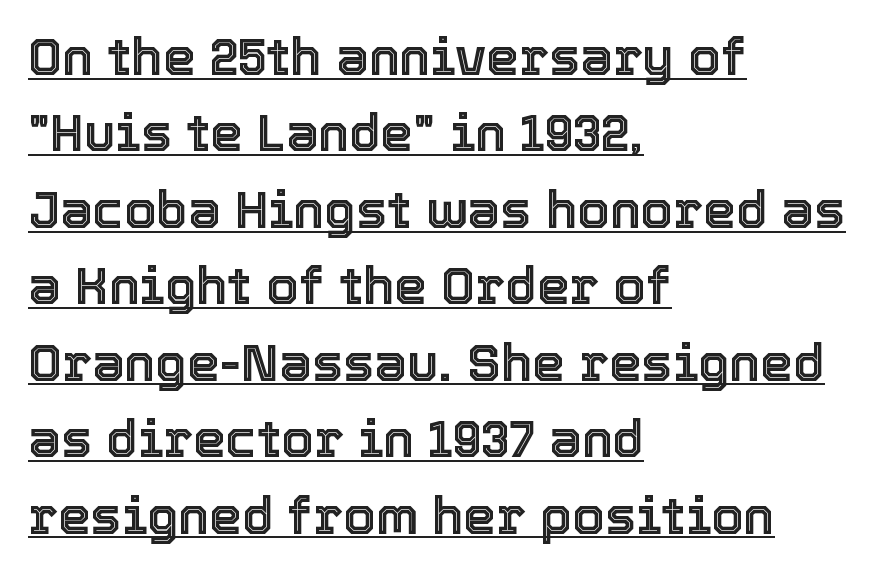
{"italic": "no", "width": "normal", "x_height": "medium", "monospaced": "no", "underline": "yes", "align": "left", "line_spacing": "normal", "line_spacing_ratio": 1.47, "letter_spacing": "normal", "letter_spacing_em": 0.0, "glyph_px": 52}
